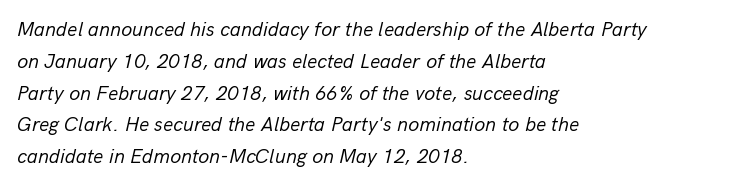
{"italic": "yes", "lean": "right", "slant_degrees": 13, "bold": "no", "underline": "no", "align": "left", "line_spacing": "normal", "line_spacing_ratio": 1.59, "letter_spacing": "normal", "letter_spacing_em": 0.0, "glyph_px": 20}
